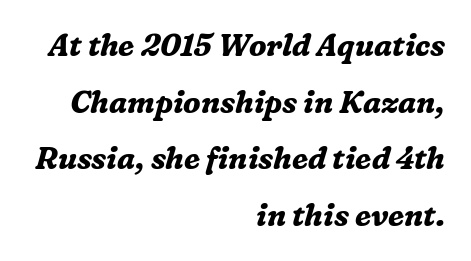
The image shows 30 px bold serif type, italic (leaning right); set right-aligned, line spacing 1.89x, normal letter spacing, not underlined; medium stroke contrast and a medium x-height.
